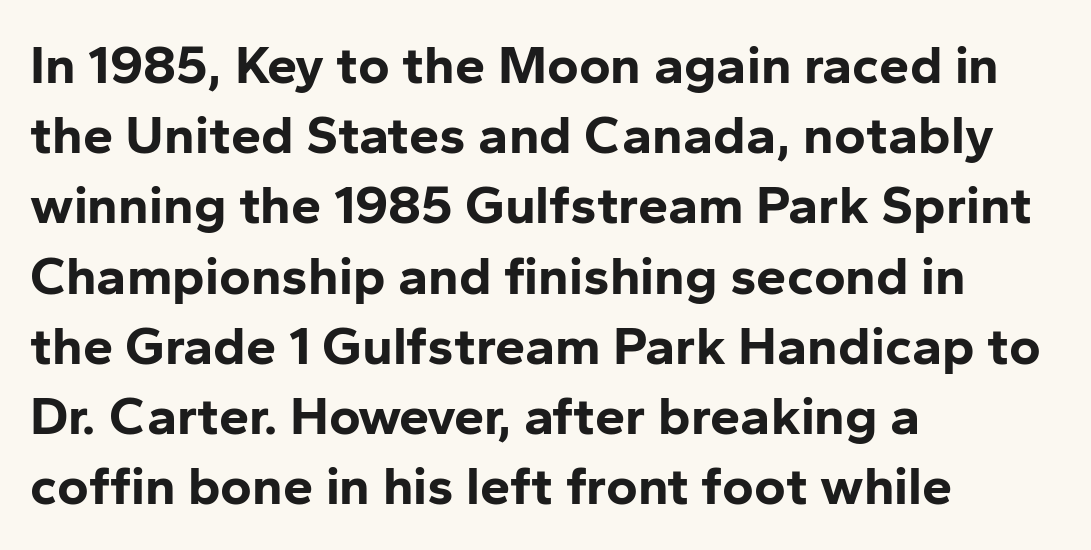
This rendering uses left alignment, leaving the right contour irregular. Stroke thickness is high; the sample reads as a true bold. The letters carry no serifs — their stems end cleanly without finishing strokes. Regarding leading, the lines here are spaced in the standard way. This sample uses plain, unmodified letter spacing.
